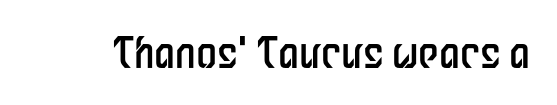
The image shows 42 px regular-weight, condensed sans-serif type, upright; set normal letter spacing, not underlined; low stroke contrast and a medium x-height.
